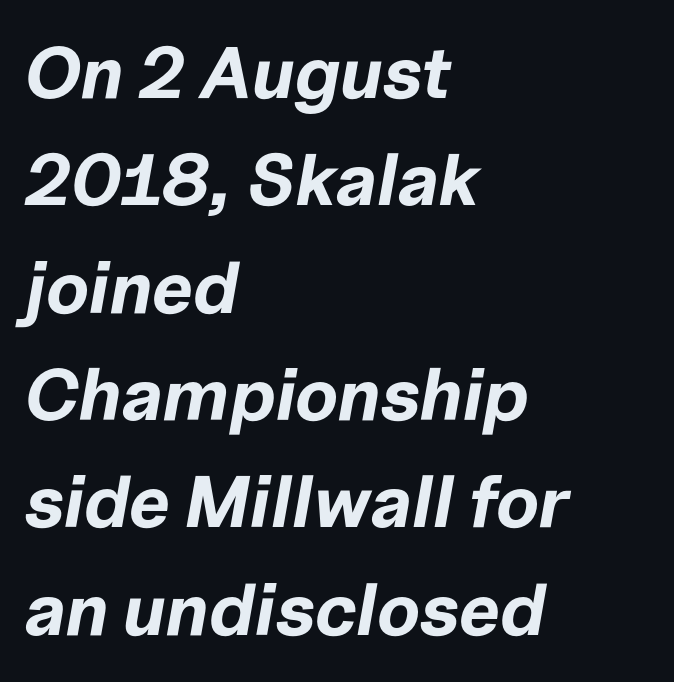
The image shows 73 px bold type, italic (leaning right); set left-aligned, normal line spacing (1.47x), normal letter spacing, not underlined; low stroke contrast and a medium x-height.
